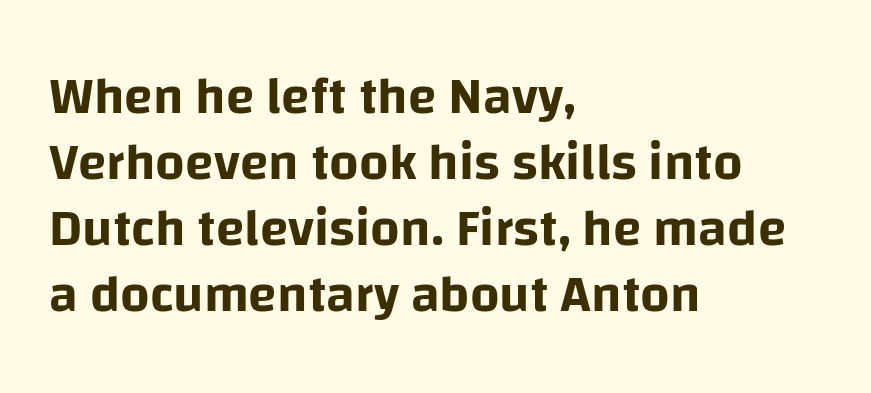
The image shows 52 px sans-serif type, upright; set left-aligned, normal line spacing (1.27x), normal letter spacing, not underlined; low stroke contrast and a large x-height.
